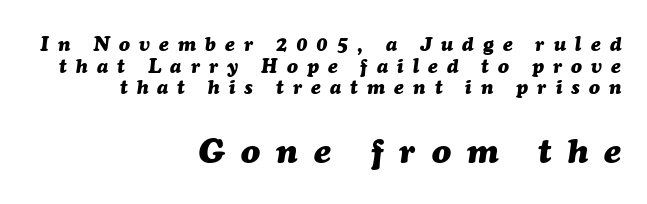
Emphasis by weight is at full strength: bold. The tracking reads as deliberately expanded to a designer's eye. This sample has the flowing, uneven cadence of proportional lettering. One-word summary of the alignment: right. The leading is snug, giving the passage a crowded texture. Check under the words: just untouched page.
